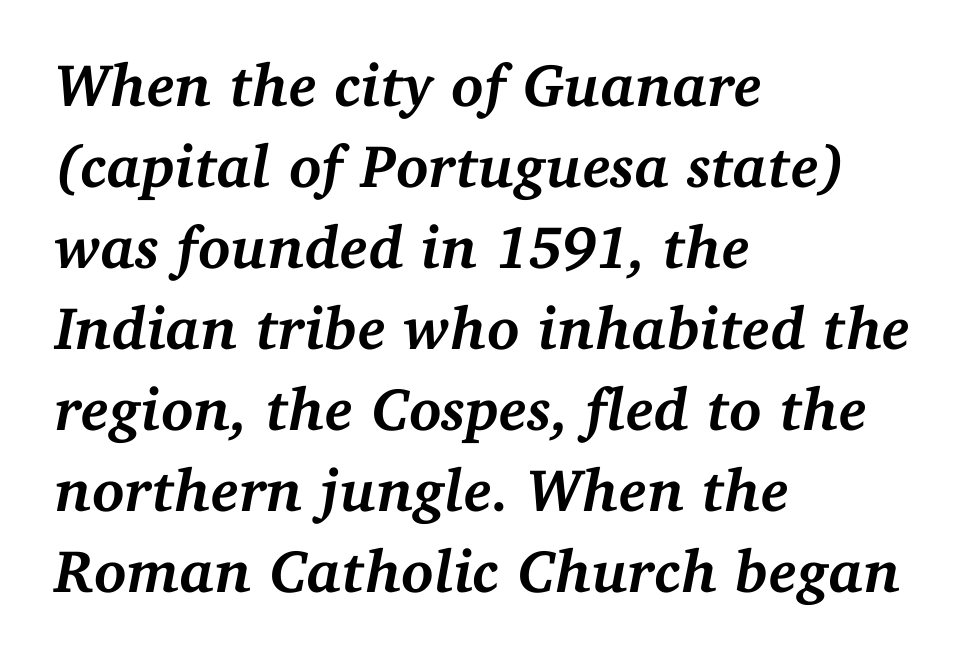
{"serif": "yes", "italic": "yes", "lean": "right", "slant_degrees": 11, "bold": "yes", "weight": "semibold", "width": "normal", "stroke_contrast": "medium", "x_height": "medium", "monospaced": "no", "underline": "no", "align": "left", "line_spacing": "normal", "line_spacing_ratio": 1.35, "letter_spacing": "normal", "letter_spacing_em": 0.0, "glyph_px": 60}
